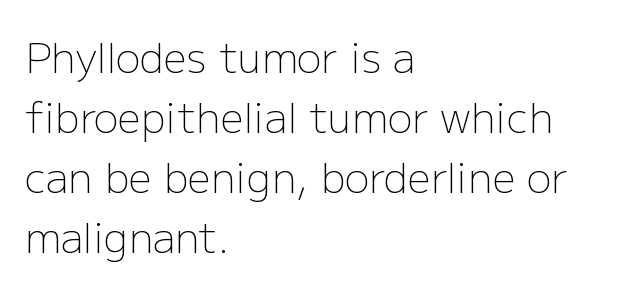
{"serif": "no", "italic": "no", "bold": "no", "weight": "light", "width": "normal", "stroke_contrast": "low", "x_height": "medium", "monospaced": "no", "underline": "no", "align": "left", "line_spacing": "normal", "line_spacing_ratio": 1.46, "letter_spacing": "normal", "letter_spacing_em": 0.0, "glyph_px": 41}
